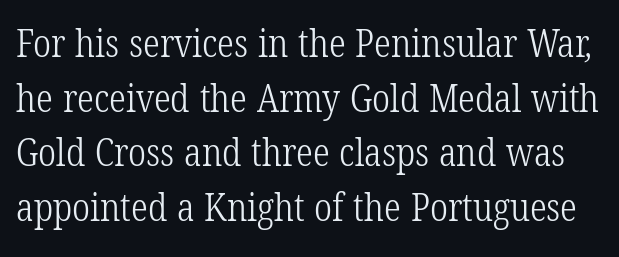
{"serif": "yes", "bold": "no", "weight": "light", "width": "condensed", "stroke_contrast": "low", "x_height": "medium", "monospaced": "no", "underline": "no", "line_spacing": "normal", "line_spacing_ratio": 1.44, "letter_spacing": "normal", "letter_spacing_em": 0.0, "glyph_px": 38}
